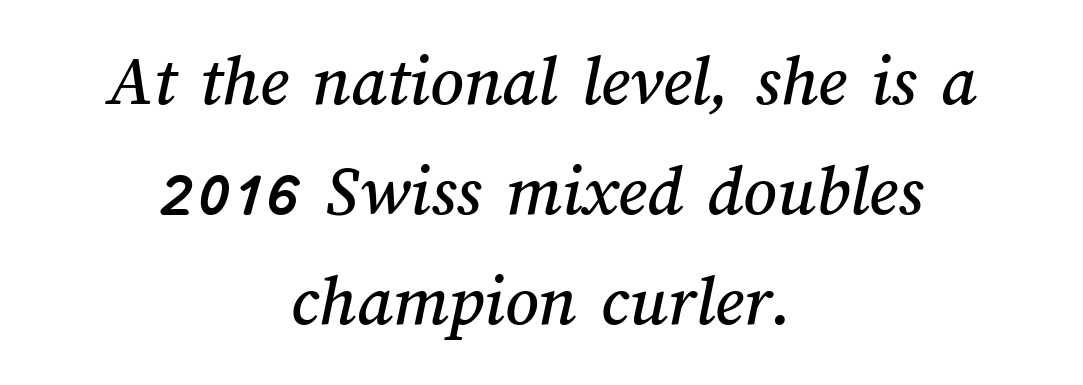
The image shows 73 px text type; set centered, normal line spacing (1.51x), normal letter spacing, not underlined; medium stroke contrast and a medium x-height.
